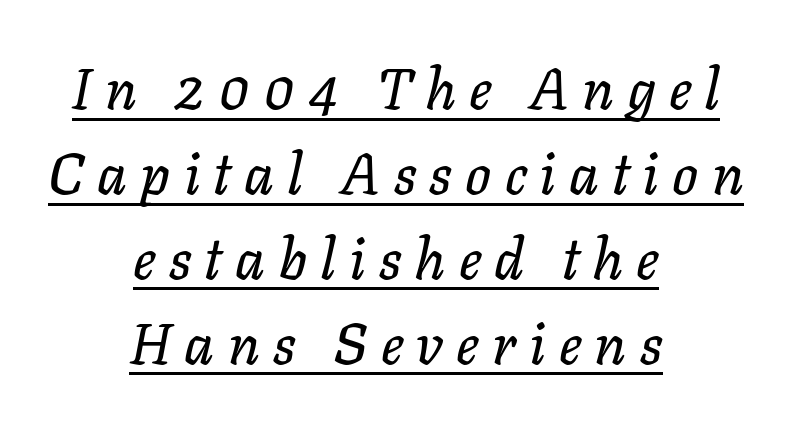
Whoever set this chose a conventional vertical rhythm. Think of a printed novel: that variable character pitch is what you see here. Quick note: italic. Caption: lettering with a line underneath.
